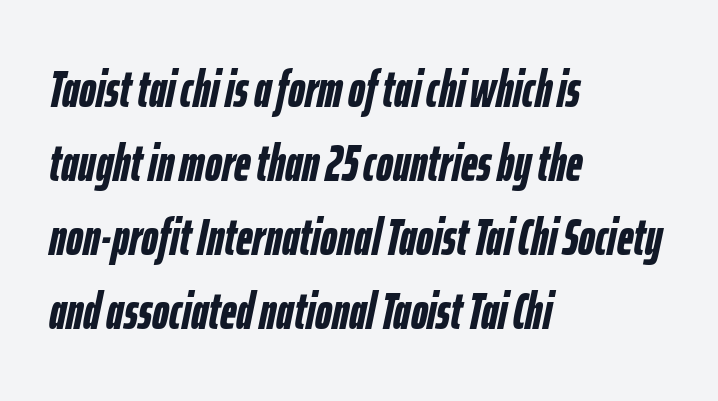
Q: Is the text bold? A: Yes.
Q: Is the text italic (slanted)? A: Yes, it leans right by about 12 degrees.
Q: Is the text underlined? A: No.
Q: How is the paragraph aligned? A: Left-aligned.
Q: Is the spacing between letters normal or unusually wide? A: Normal.
Q: Is the spacing between lines tight, normal or loose? A: Normal.
Q: Width (condensed, normal, or wide)? A: Condensed.
Q: Stroke contrast? A: Low.
Q: x-height? A: Medium.
Q: Monospaced? A: No.
